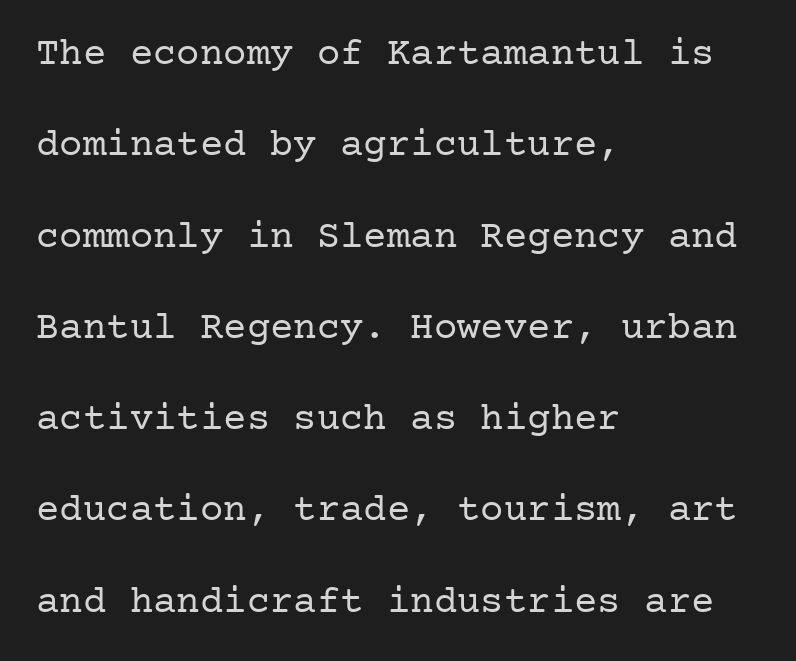
Q: Is the text bold? A: No.
Q: Is the text italic (slanted)? A: No, it is upright.
Q: Is the typeface a serif or a sans-serif typeface? A: Serif.
Q: Is the text underlined? A: No.
Q: How is the paragraph aligned? A: Left-aligned.
Q: Is the spacing between letters normal or unusually wide? A: Normal.
Q: Is the spacing between lines tight, normal or loose? A: Loose.
Q: Width (condensed, normal, or wide)? A: Normal.
Q: Stroke contrast? A: Low.
Q: x-height? A: Medium.
